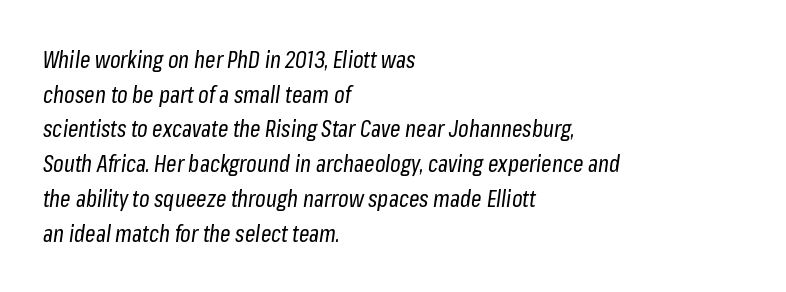
Q: Is the text bold? A: No.
Q: Is the text italic (slanted)? A: Yes, it leans right by about 8 degrees.
Q: Is the text underlined? A: No.
Q: How is the paragraph aligned? A: Left-aligned.
Q: Is the spacing between letters normal or unusually wide? A: Normal.
Q: Is the spacing between lines tight, normal or loose? A: Normal.
